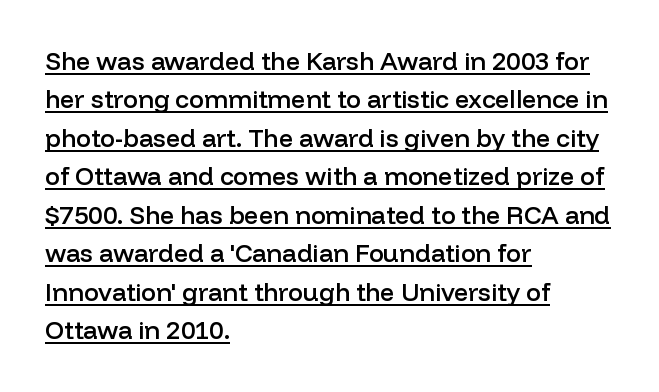
{"italic": "no", "bold": "semi", "underline": "yes", "align": "left", "line_spacing": "normal", "line_spacing_ratio": 1.54, "letter_spacing": "normal", "letter_spacing_em": 0.0, "glyph_px": 25}
